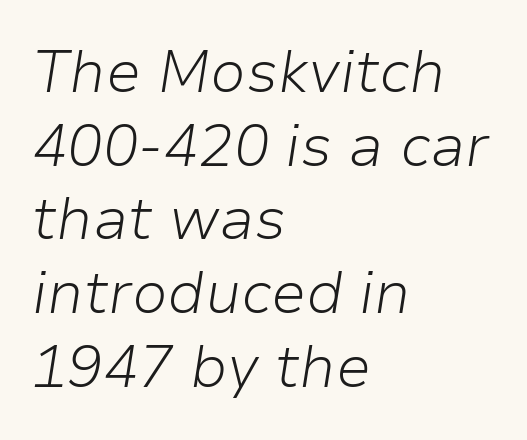
{"italic": "yes", "lean": "right", "slant_degrees": 9, "bold": "no", "weight": "light", "width": "normal", "stroke_contrast": "low", "x_height": "medium", "monospaced": "no", "underline": "no", "align": "left", "line_spacing": "normal", "line_spacing_ratio": 1.25, "letter_spacing": "normal", "letter_spacing_em": 0.0, "glyph_px": 59}
